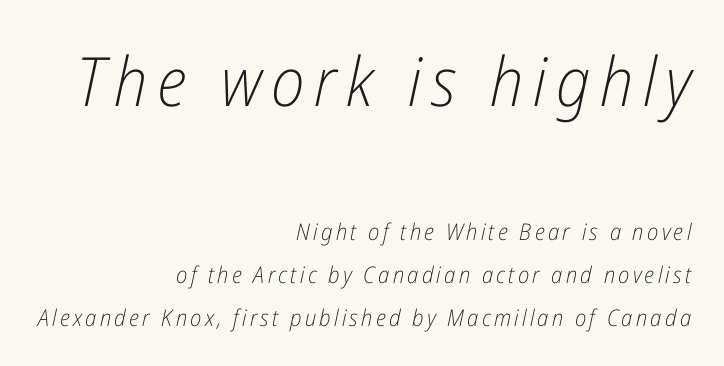
Q: Is the text bold? A: No.
Q: Is the text italic (slanted)? A: Yes, it leans right by about 12 degrees.
Q: Is the text underlined? A: No.
Q: How is the paragraph aligned? A: Right-aligned.
Q: Which block of text is set in a larger size, the first (top) or the second (bottom)? A: The first (top) one.
Q: Width (condensed, normal, or wide)? A: Condensed.
Q: Stroke contrast? A: Low.
Q: x-height? A: Medium.
Q: Monospaced? A: No.
